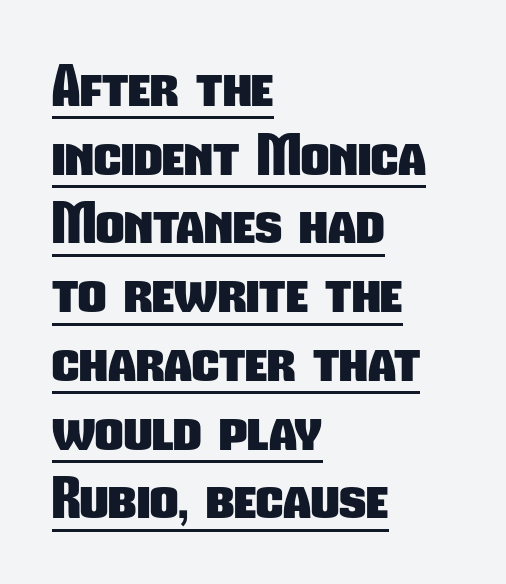
The image shows 55 px heavy, condensed sans-serif type; set left-aligned, normal line spacing (1.25x), normal letter spacing, underlined; low stroke contrast and a medium x-height.
